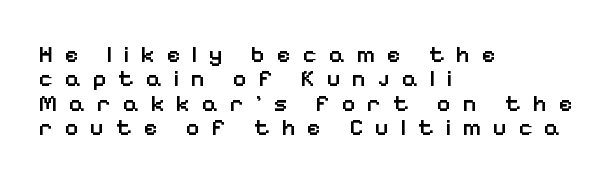
The image shows 24 px text type, upright; set left-aligned, tight line spacing (1.02x), unusually wide letter spacing (+0.48 em), not underlined.
